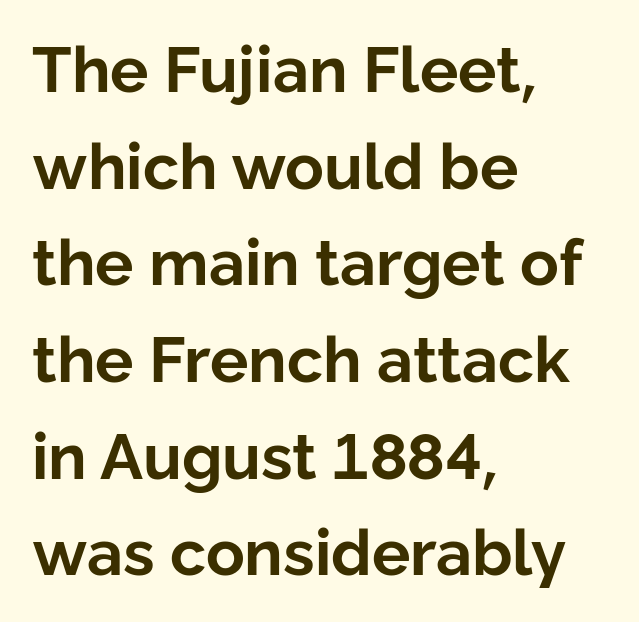
Which margin do the lines hug? The left one — the right edge is uneven. This rendering features lettering with no underline. Do the characters align in a grid? No, the font is proportional. The face used here has the dense, thick strokes of a bold.
